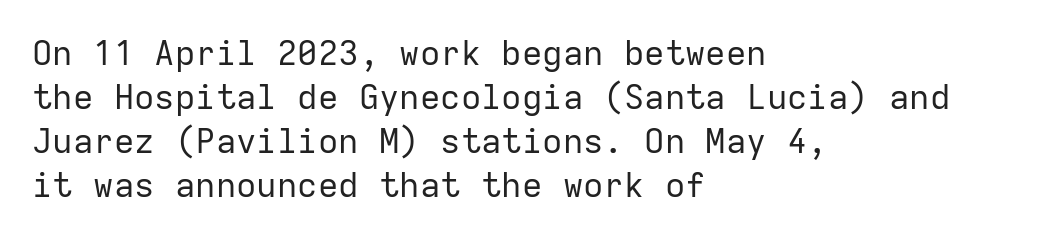
Q: Is the text bold? A: No.
Q: Is the text italic (slanted)? A: No, it is upright.
Q: Is the typeface a serif or a sans-serif typeface? A: Sans-serif.
Q: Is the text underlined? A: No.
Q: How is the paragraph aligned? A: Left-aligned.
Q: Is the spacing between letters normal or unusually wide? A: Normal.
Q: Is the spacing between lines tight, normal or loose? A: Normal.
Q: Width (condensed, normal, or wide)? A: Normal.
Q: Stroke contrast? A: Low.
Q: x-height? A: Medium.
Q: Monospaced? A: Yes.
